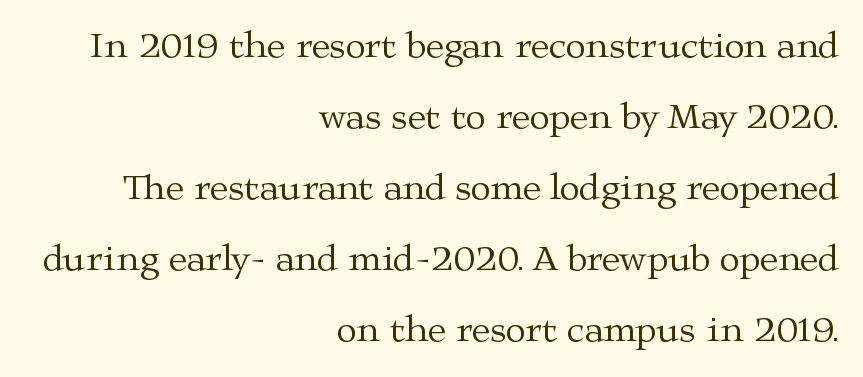
{"serif": "yes", "italic": "no", "bold": "no", "weight": "regular", "width": "wide", "stroke_contrast": "medium", "x_height": "medium", "monospaced": "no", "underline": "no", "align": "right", "line_spacing": "loose", "line_spacing_ratio": 1.92, "letter_spacing": "normal", "letter_spacing_em": 0.0, "glyph_px": 37}
